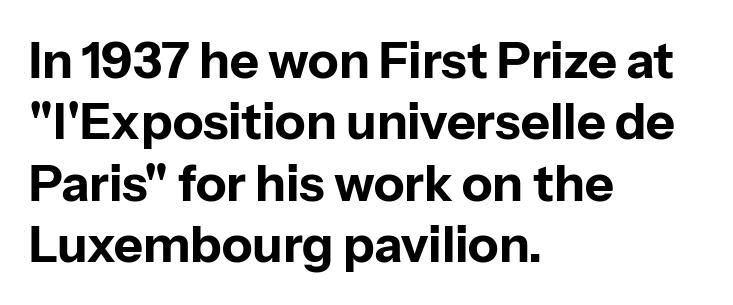
The image shows 50 px bold sans-serif type, upright; set left-aligned, line spacing 1.23x, normal letter spacing, not underlined; low stroke contrast and a medium x-height.
